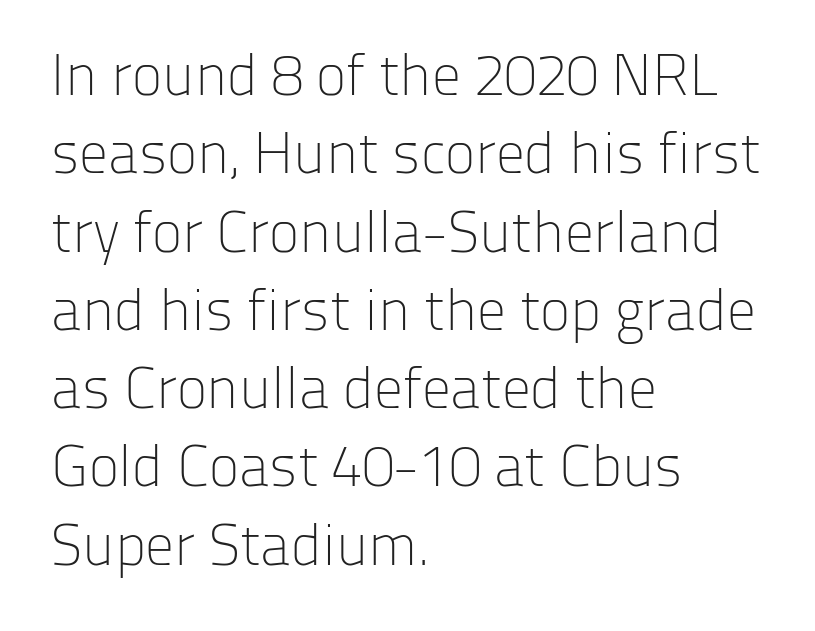
The image shows 58 px light sans-serif type, upright; set left-aligned, normal line spacing (1.35x), normal letter spacing, not underlined; low stroke contrast and a medium x-height.
